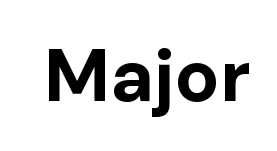
The image shows 74 px bold sans-serif type, upright; set normal letter spacing, not underlined; low stroke contrast and a medium x-height.
